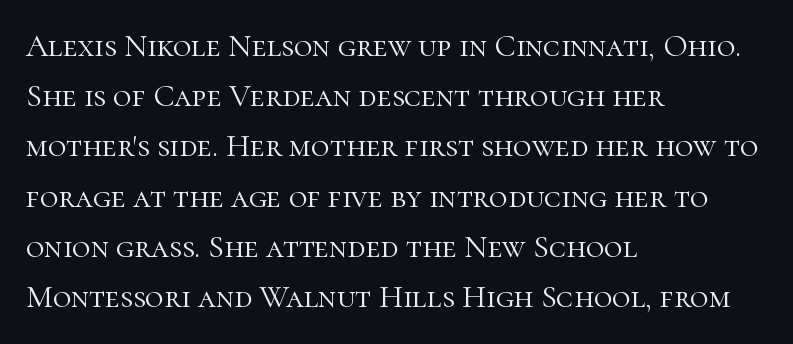
The type sits square on the baseline with zero lean. Spacing verdict: proportional, widths tailored to each character. The designer went with a serif here, giving each stem small feet. The text block is weighted toward the left margin, trailing off unevenly rightward. The passage shown is not underscored anywhere. The tracking reads as untouched default to a designer's eye.
